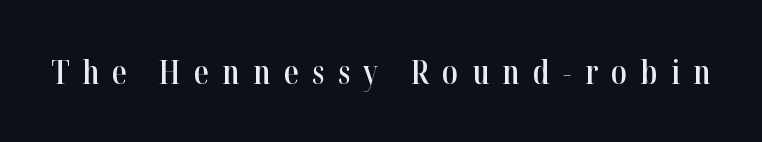
{"serif": "yes", "italic": "no", "bold": "semi", "weight": "semibold", "width": "condensed", "stroke_contrast": "high", "x_height": "medium", "monospaced": "no", "underline": "no", "letter_spacing": "wide", "letter_spacing_em": 0.4, "glyph_px": 33}
